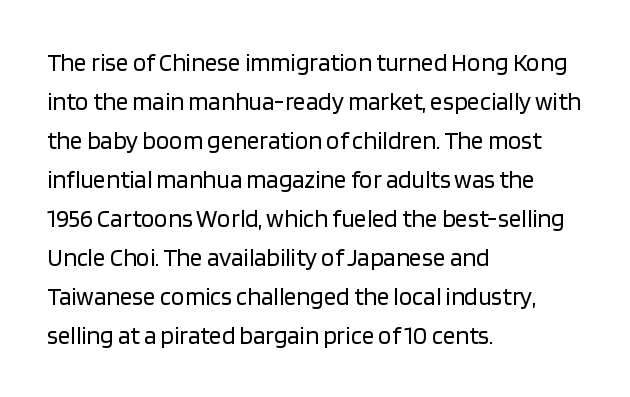
Q: Is the text bold? A: No.
Q: Is the text italic (slanted)? A: No, it is upright.
Q: Is the text underlined? A: No.
Q: How is the paragraph aligned? A: Left-aligned.
Q: Is the spacing between letters normal or unusually wide? A: Normal.
Q: Is the spacing between lines tight, normal or loose? A: Normal.
